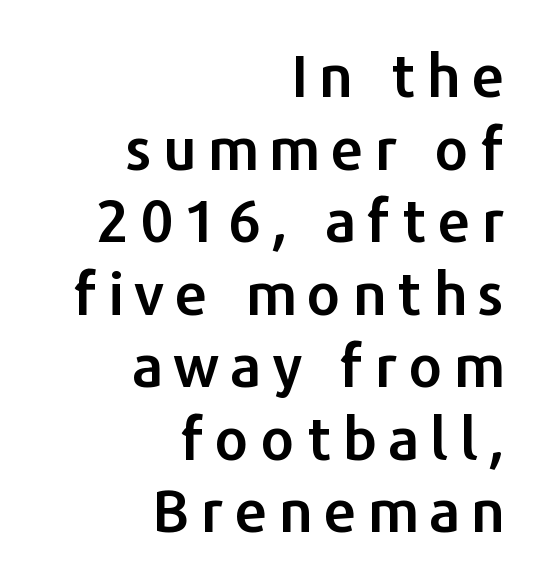
Serifs: no, the terminals of the letterforms are clean. Caption: multi-line text, flush right, ragged left. Underlining? Definitely not there. Do the letters lean? They stand straight. The letters advance in unequal steps, a hallmark of proportional type.
